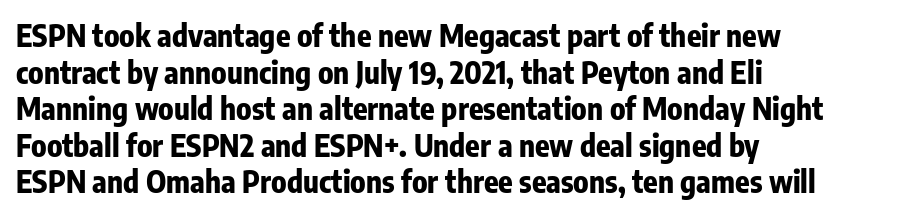
Q: Is the text bold? A: Yes.
Q: Is the text italic (slanted)? A: No, it is upright.
Q: Is the typeface a serif or a sans-serif typeface? A: Sans-serif.
Q: Is the text underlined? A: No.
Q: How is the paragraph aligned? A: Left-aligned.
Q: Is the spacing between letters normal or unusually wide? A: Normal.
Q: Width (condensed, normal, or wide)? A: Condensed.
Q: Stroke contrast? A: Low.
Q: x-height? A: Medium.
Q: Monospaced? A: No.
